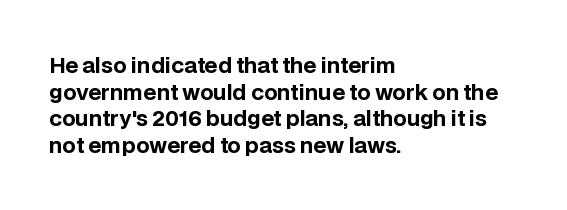
Honestly, the row spacing looks completely unremarkable. Posture: upright roman. Plenty of ink on the page — the face is bold. Typeset ragged right — the left edge is the straight one.
